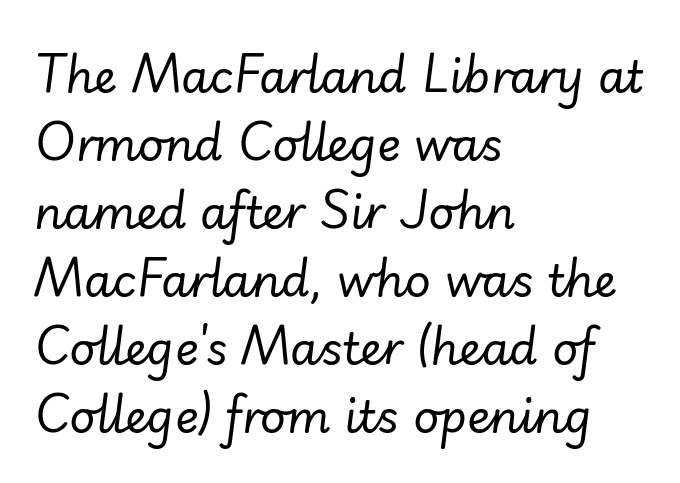
{"italic": "yes", "lean": "right", "slant_degrees": 7, "bold": "no", "weight": "regular", "width": "normal", "stroke_contrast": "low", "x_height": "small", "monospaced": "no", "underline": "no", "align": "left", "line_spacing": "normal", "line_spacing_ratio": 1.51, "letter_spacing": "normal", "letter_spacing_em": 0.0, "glyph_px": 45}
